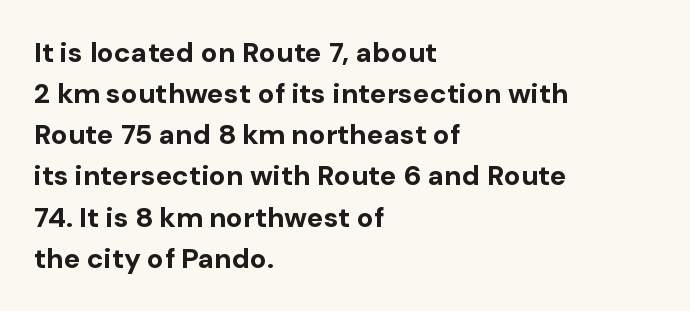
The image shows 28 px bold sans-serif type, upright; set left-aligned, normal line spacing (1.47x), normal letter spacing, not underlined; low stroke contrast and a medium x-height.
